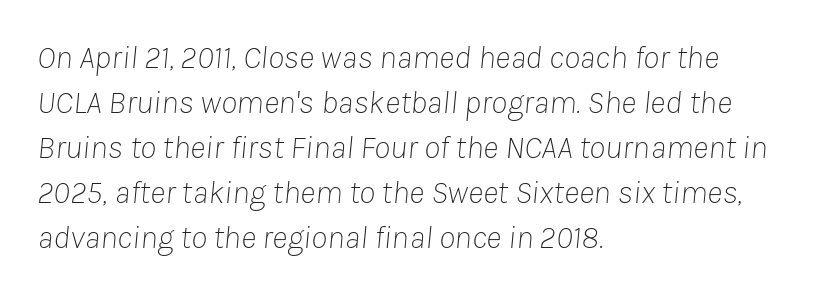
The image shows 33 px thin type, italic (leaning right); set left-aligned, normal line spacing (1.36x), normal letter spacing, not underlined; low stroke contrast and a medium x-height.
